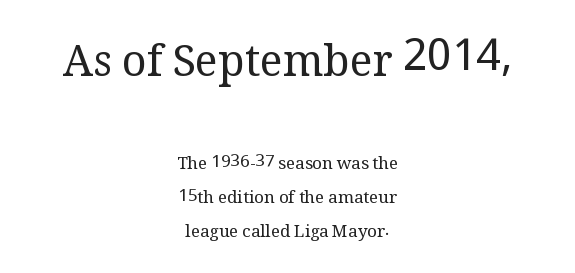
Q: Is the text bold? A: No.
Q: Is the text italic (slanted)? A: No, it is upright.
Q: Is the typeface a serif or a sans-serif typeface? A: Serif.
Q: Is the text underlined? A: No.
Q: How is the paragraph aligned? A: Centered.
Q: Is the spacing between letters normal or unusually wide? A: Normal.
Q: Is the spacing between lines tight, normal or loose? A: Loose.
Q: Which block of text is set in a larger size, the first (top) or the second (bottom)? A: The first (top) one.
Q: Width (condensed, normal, or wide)? A: Normal.
Q: Stroke contrast? A: Medium.
Q: x-height? A: Medium.
Q: Monospaced? A: No.
